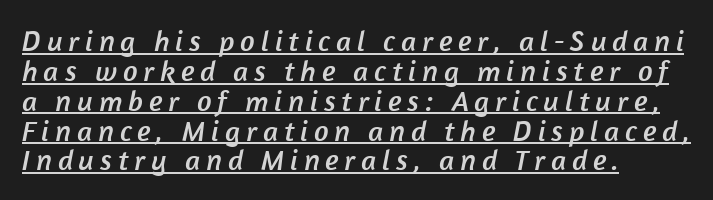
{"serif": "no", "width": "normal", "stroke_contrast": "low", "x_height": "medium", "monospaced": "no", "underline": "yes", "align": "left", "line_spacing": "tight", "line_spacing_ratio": 1.03, "letter_spacing": "wide", "letter_spacing_em": 0.2, "glyph_px": 29}
